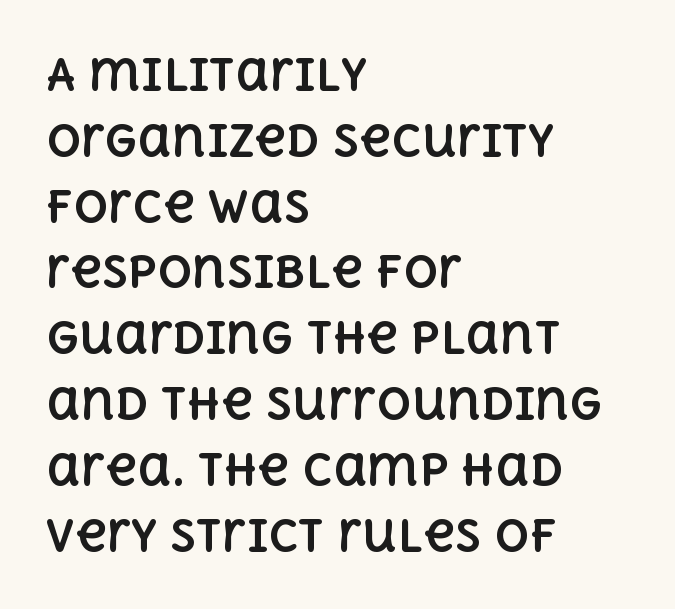
{"italic": "no", "bold": "yes", "weight": "bold", "width": "normal", "x_height": "large", "monospaced": "no", "underline": "no", "align": "left", "line_spacing": "normal", "line_spacing_ratio": 1.53, "letter_spacing": "normal", "letter_spacing_em": 0.0, "glyph_px": 43}
